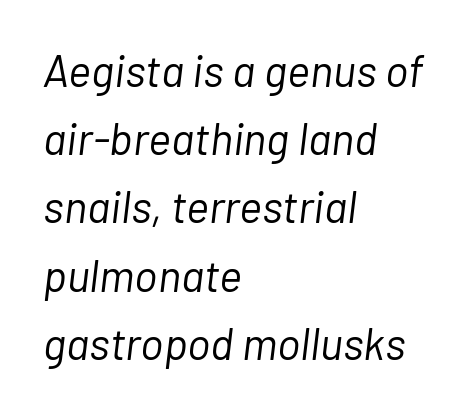
Q: Is the text bold? A: No.
Q: Is the text italic (slanted)? A: Yes, it leans right by about 7 degrees.
Q: Is the text underlined? A: No.
Q: How is the paragraph aligned? A: Left-aligned.
Q: Is the spacing between letters normal or unusually wide? A: Normal.
Q: Is the spacing between lines tight, normal or loose? A: Normal.
Q: Width (condensed, normal, or wide)? A: Normal.
Q: Stroke contrast? A: Low.
Q: x-height? A: Medium.
Q: Monospaced? A: No.
